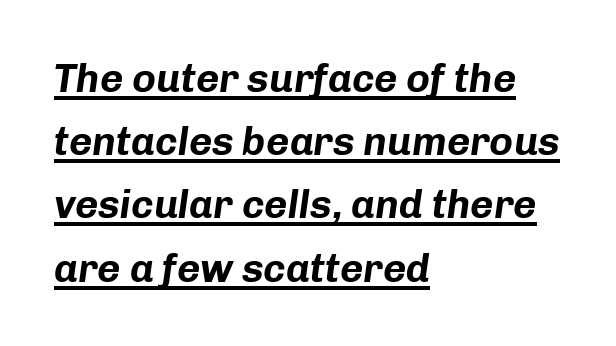
The image shows 40 px bold type, italic (leaning right); set left-aligned, normal line spacing (1.58x), normal letter spacing, underlined; low stroke contrast and a medium x-height.
